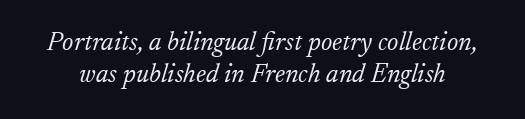
{"italic": "yes", "lean": "right", "slant_degrees": 17, "bold": "no", "underline": "no", "line_spacing_ratio": 1.23, "letter_spacing": "normal", "letter_spacing_em": 0.0, "glyph_px": 26}
